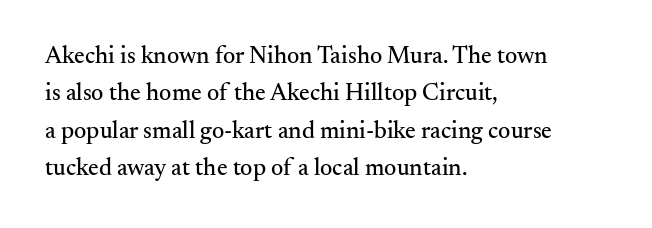
Q: Is the text italic (slanted)? A: No, it is upright.
Q: Is the text underlined? A: No.
Q: How is the paragraph aligned? A: Left-aligned.
Q: Is the spacing between letters normal or unusually wide? A: Normal.
Q: Is the spacing between lines tight, normal or loose? A: Normal.
